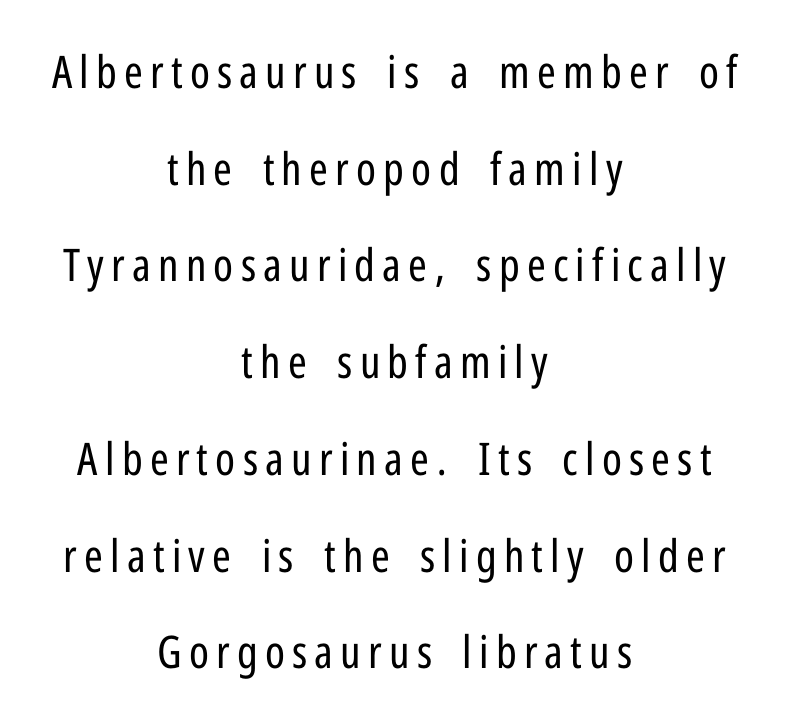
Both edges are ragged and mirror each other, which tells us the setting is centered. Decoration check: the copy has no underline. In terms of leading, this rendering errs on the spacious side. Examine the stroke ends and you'll find no serifs.
